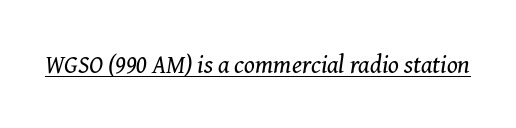
The image shows 25 px text type, italic (leaning right); set normal letter spacing, underlined.
